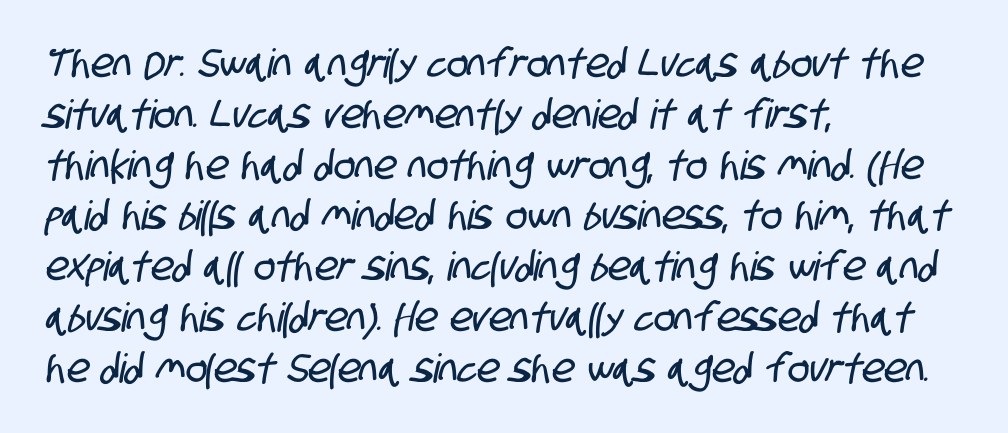
The image shows 40 px condensed sans-serif type; set left-aligned, normal line spacing (1.27x), normal letter spacing, not underlined; low stroke contrast and a large x-height.
